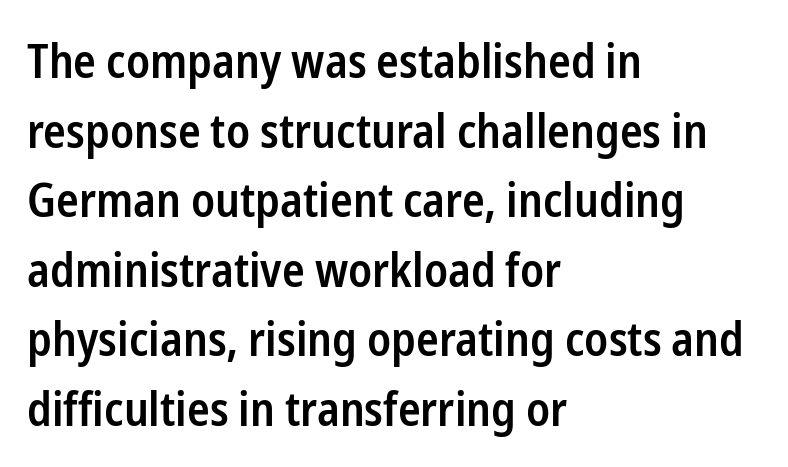
Every letter is mildly thick-stroked: semibold rather than bold. A typesetter would call this proportional, since set widths differ per character. Designer's note — italics off, roman on. The vertical gap from one line to the next is medium.
